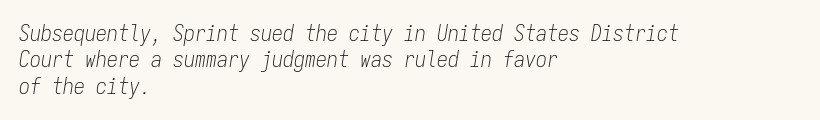
The font is comparable to plain body text, perhaps lighter. Descenders are the only things crossing below the line. Here the glyphs are tracked normally, forming tight word shapes. Which margin do the lines hug? The left one — the right edge is uneven.
